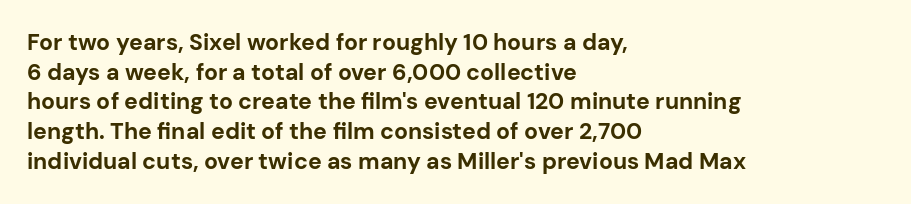
Q: Is the text bold? A: Yes.
Q: Is the text italic (slanted)? A: No, it is upright.
Q: Is the text underlined? A: No.
Q: How is the paragraph aligned? A: Left-aligned.
Q: Is the spacing between letters normal or unusually wide? A: Normal.
Q: Is the spacing between lines tight, normal or loose? A: Normal.
